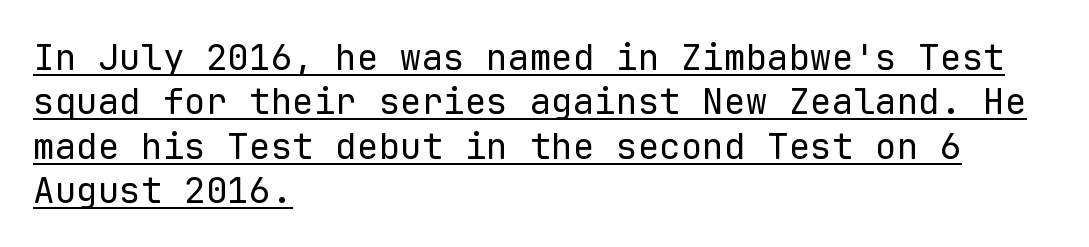
Q: Is the text bold? A: No.
Q: Is the text italic (slanted)? A: No, it is upright.
Q: Is the typeface a serif or a sans-serif typeface? A: Sans-serif.
Q: Is the text underlined? A: Yes.
Q: How is the paragraph aligned? A: Left-aligned.
Q: Is the spacing between letters normal or unusually wide? A: Normal.
Q: Width (condensed, normal, or wide)? A: Normal.
Q: Stroke contrast? A: Low.
Q: x-height? A: Medium.
Q: Monospaced? A: Yes.
